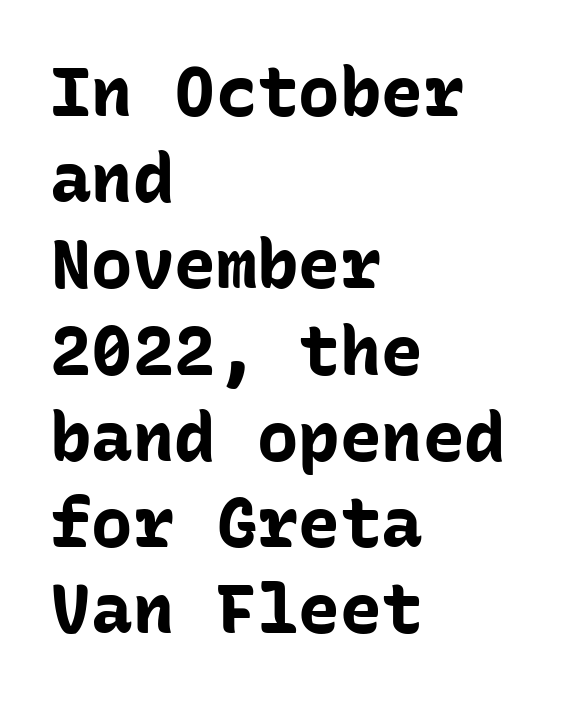
Q: Is the text bold? A: Yes.
Q: Is the text italic (slanted)? A: No, it is upright.
Q: Is the typeface a serif or a sans-serif typeface? A: Sans-serif.
Q: Is the text underlined? A: No.
Q: How is the paragraph aligned? A: Left-aligned.
Q: Is the spacing between letters normal or unusually wide? A: Normal.
Q: Is the spacing between lines tight, normal or loose? A: Normal.
Q: Width (condensed, normal, or wide)? A: Normal.
Q: Stroke contrast? A: Low.
Q: x-height? A: Medium.
Q: Monospaced? A: Yes.
